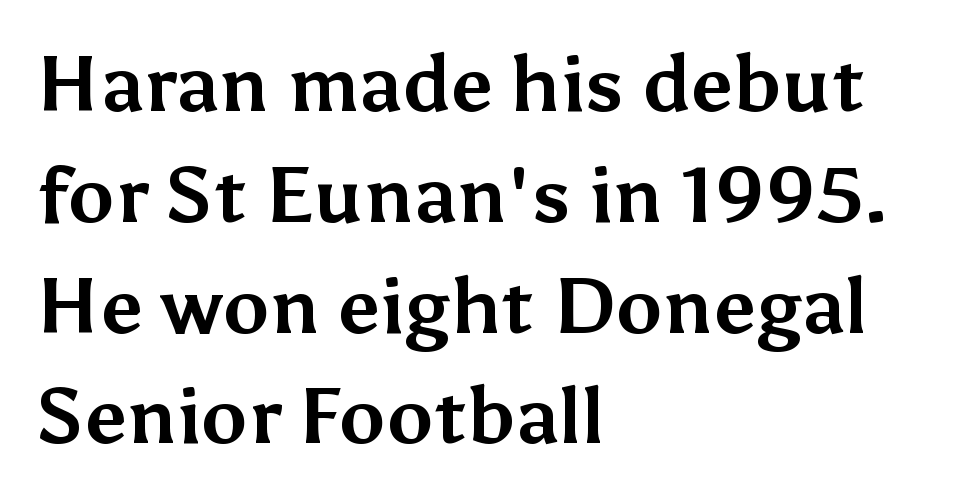
No extra tracking has been applied to these lines. It's the straight-up-and-down kind of type. Any mark beneath the type? The region is blank. Weight check: bold — yes, fully. Compared with typical paragraphs, the rows here are spaced about the same. Think of a printed novel: that variable character pitch is what you see here.
